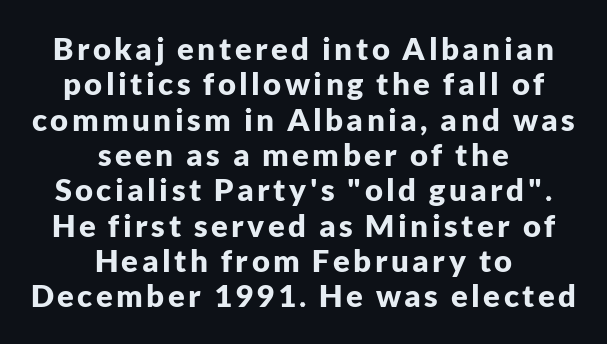
Letters rest on an invisible, unmarked baseline. A typesetter would call this proportional, since set widths differ per character. Emphasis by weight is at full strength: bold. Layout note: lines centered. These lines huddle together more closely than default settings would place them.
